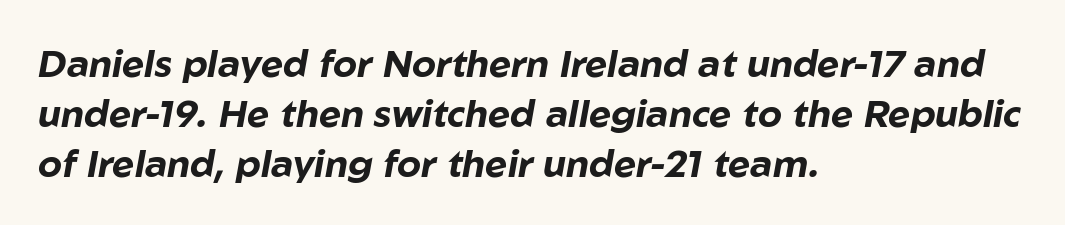
The image shows 38 px bold type, italic (leaning right); set left-aligned, normal line spacing (1.32x), normal letter spacing, not underlined; low stroke contrast and a medium x-height.
